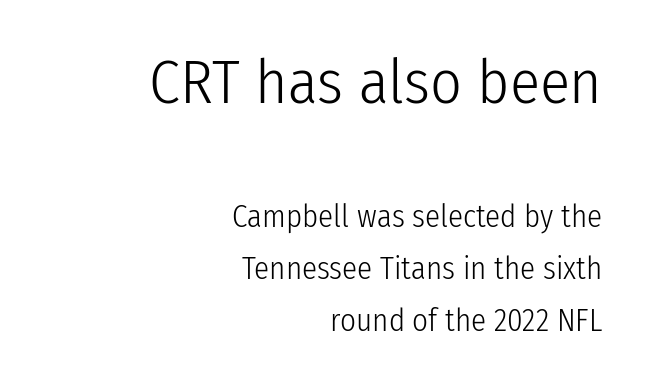
You get the large type first, then a drop to smaller type. The rendering uses natural spacing where letterforms have individual widths. You could call the tracking neutral — neither tight nor loose. This rendering uses right alignment, leaving the left contour irregular. Only glyphs here, with clear space below each row.
